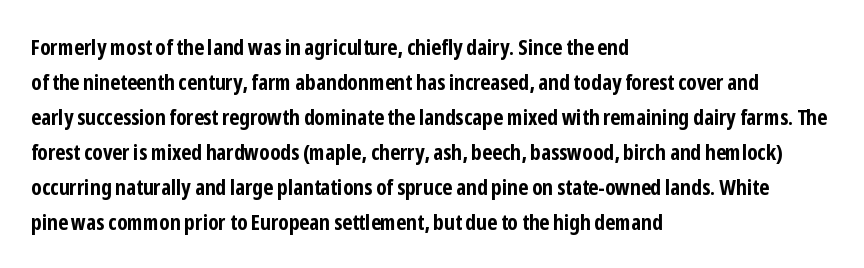
Q: Is the text bold? A: Yes.
Q: Is the text italic (slanted)? A: No, it is upright.
Q: Is the text underlined? A: No.
Q: How is the paragraph aligned? A: Left-aligned.
Q: Is the spacing between letters normal or unusually wide? A: Normal.
Q: Is the spacing between lines tight, normal or loose? A: Normal.
